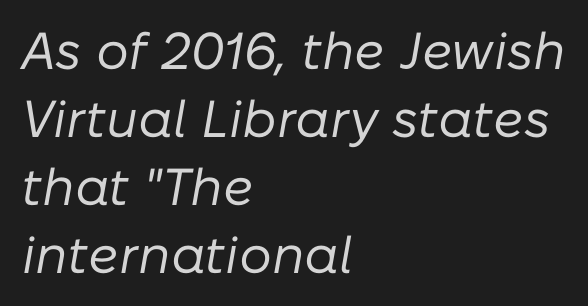
Q: Is the text bold? A: No.
Q: Is the text italic (slanted)? A: Yes, it leans right by about 10 degrees.
Q: Is the text underlined? A: No.
Q: How is the paragraph aligned? A: Left-aligned.
Q: Is the spacing between letters normal or unusually wide? A: Normal.
Q: Is the spacing between lines tight, normal or loose? A: Normal.
Q: Width (condensed, normal, or wide)? A: Normal.
Q: Stroke contrast? A: Low.
Q: x-height? A: Medium.
Q: Monospaced? A: No.
